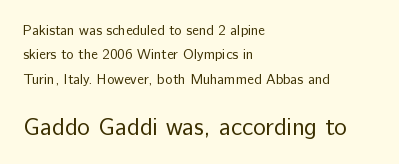
Horizontally, the lines are justified to the leading edge only. When letters stand straight like this, we call the style roman or upright. Heaviness? Minimal to ordinary, like unemphasized prose. The rendering enlarges the type as you move from the upper chunk to the lower.
